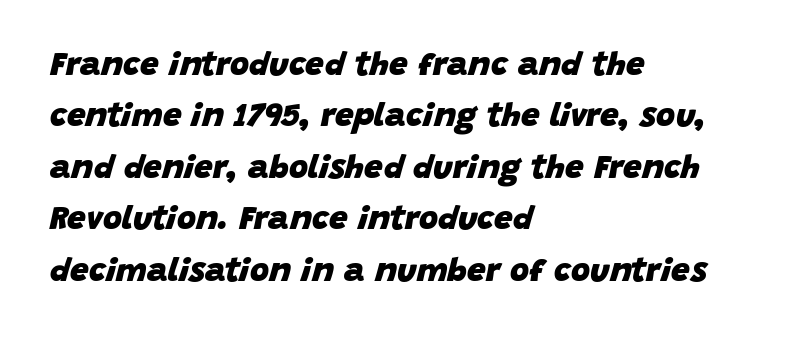
{"italic": "yes", "lean": "right", "slant_degrees": 15, "bold": "yes", "weight": "heavy", "width": "normal", "stroke_contrast": "low", "x_height": "large", "monospaced": "no", "underline": "no", "align": "left", "line_spacing": "normal", "line_spacing_ratio": 1.56, "letter_spacing": "normal", "letter_spacing_em": 0.0, "glyph_px": 33}
